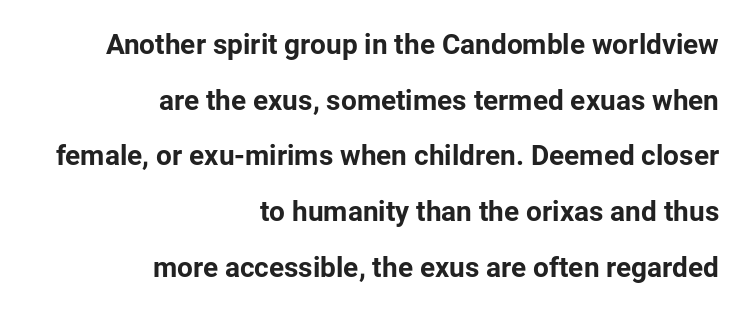
{"serif": "no", "italic": "no", "bold": "yes", "weight": "bold", "width": "normal", "stroke_contrast": "low", "x_height": "medium", "monospaced": "no", "underline": "no", "align": "right", "line_spacing": "loose", "line_spacing_ratio": 1.99, "letter_spacing": "normal", "letter_spacing_em": 0.0, "glyph_px": 28}
